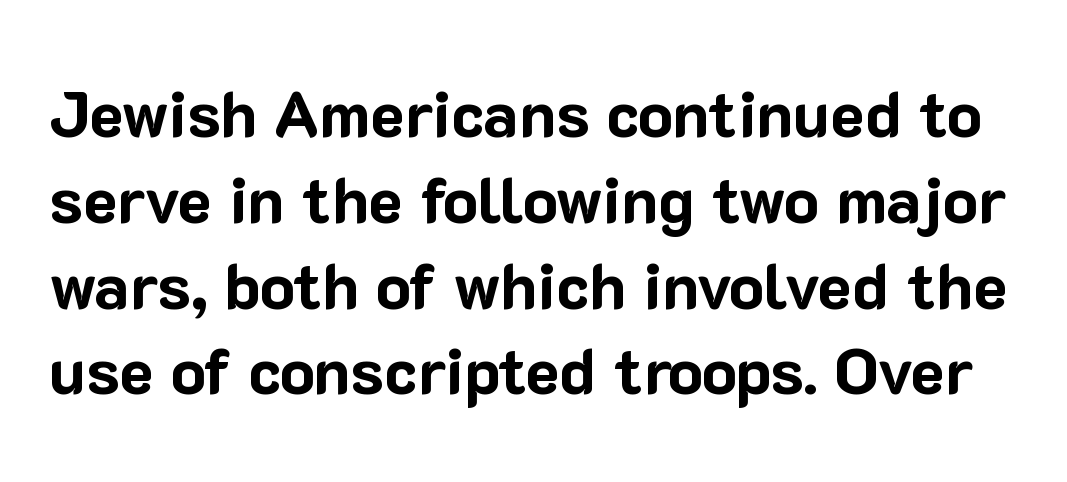
The image shows 65 px bold sans-serif type, upright; set normal line spacing (1.32x), normal letter spacing, not underlined; low stroke contrast and a medium x-height.
